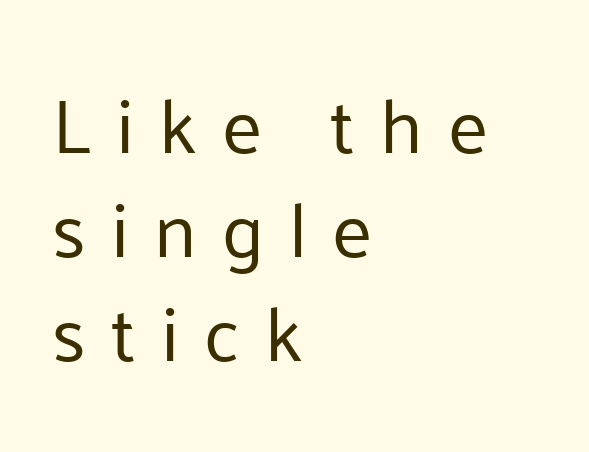
Q: Is the text bold? A: No.
Q: Is the text italic (slanted)? A: No, it is upright.
Q: Is the typeface a serif or a sans-serif typeface? A: Sans-serif.
Q: Is the text underlined? A: No.
Q: How is the paragraph aligned? A: Left-aligned.
Q: Is the spacing between letters normal or unusually wide? A: Unusually wide.
Q: Is the spacing between lines tight, normal or loose? A: Normal.
Q: Width (condensed, normal, or wide)? A: Normal.
Q: Stroke contrast? A: Low.
Q: x-height? A: Medium.
Q: Monospaced? A: No.
